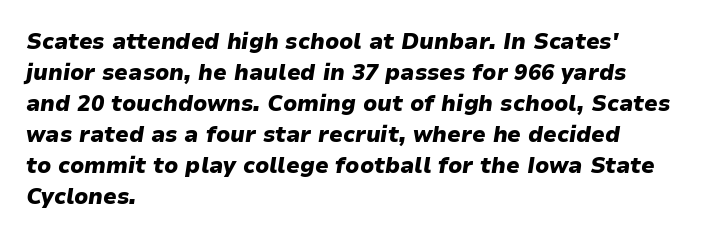
Q: Is the text bold? A: Yes.
Q: Is the text italic (slanted)? A: Yes, it leans right by about 9 degrees.
Q: Is the text underlined? A: No.
Q: How is the paragraph aligned? A: Left-aligned.
Q: Is the spacing between letters normal or unusually wide? A: Normal.
Q: Is the spacing between lines tight, normal or loose? A: Normal.
